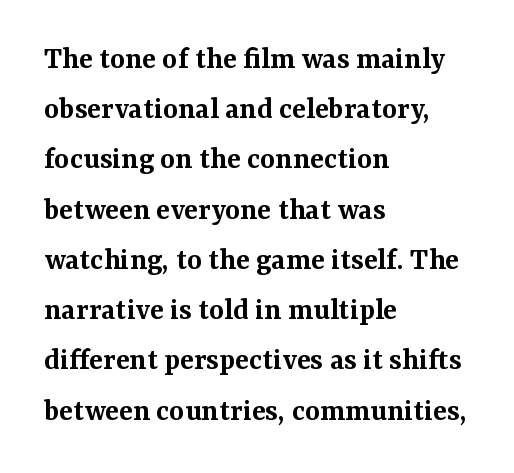
Think of a printed novel: that variable character pitch is what you see here. One glance says typical: line gaps are just what's usual. This sample uses an upright cut, with every glyph sitting square on the baseline. The typesetting leans somewhat heavy: a semibold.
